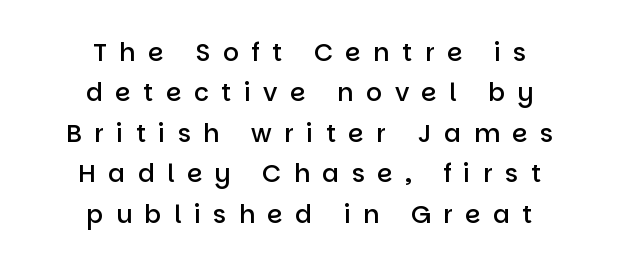
{"italic": "no", "bold": "semi", "underline": "no", "align": "center", "line_spacing": "normal", "line_spacing_ratio": 1.62, "letter_spacing": "wide", "letter_spacing_em": 0.5, "glyph_px": 25}
